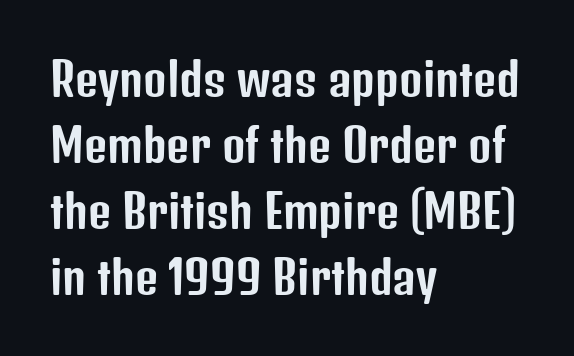
These lines stack with their left ends in a neat column. Decoration check: the copy has no underline. It's the straight-up-and-down kind of type. The letters advance in unequal steps, a hallmark of proportional type.
